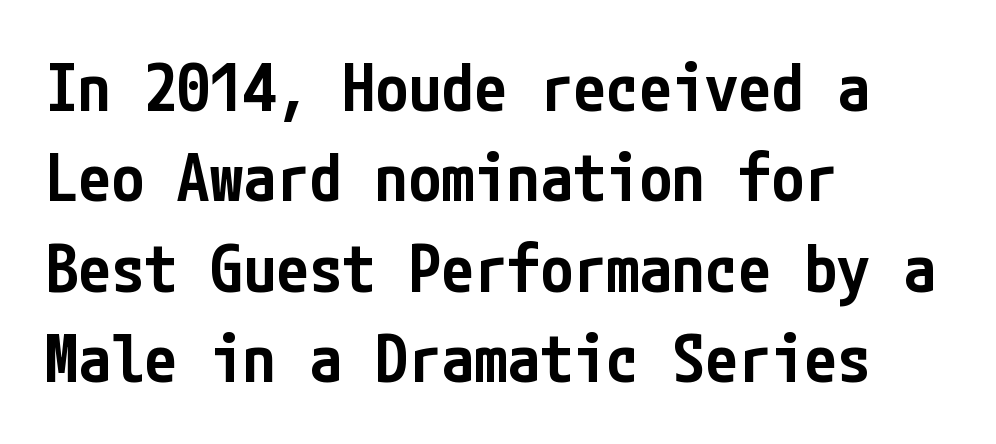
Reading down the column, the eye jumps a familiar distance to each next line. The axis of the letterforms is exactly vertical. The space directly below the letters is spotless. These lines are set flush left with a ragged right edge. On the weight axis this lands at semibold, roughly 600.
